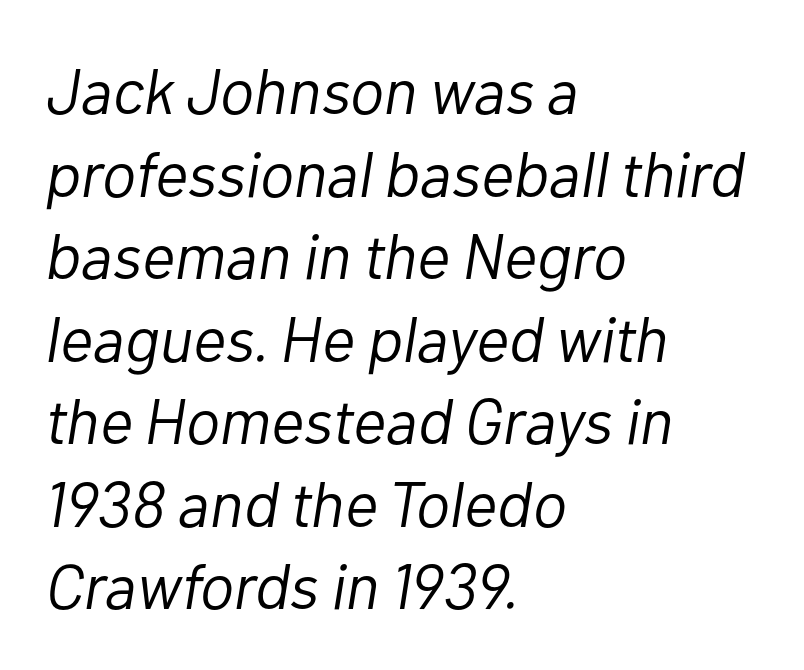
No heavy texture on the line: the type isn't bold. This rendering uses left alignment, leaving the right contour irregular. Do the characters align in a grid? No, the font is proportional. Does extra space separate the letters? No, they use regular spacing. The designer left line spacing at the default. Tall strokes in this sample are angled rather than plumb.
